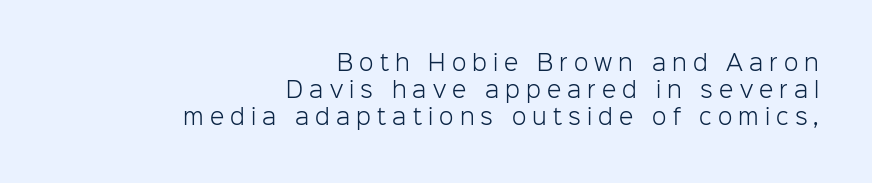
{"italic": "no", "bold": "no", "underline": "no", "align": "right", "line_spacing": "normal", "line_spacing_ratio": 1.29, "letter_spacing": "wide", "letter_spacing_em": 0.29, "glyph_px": 21}
